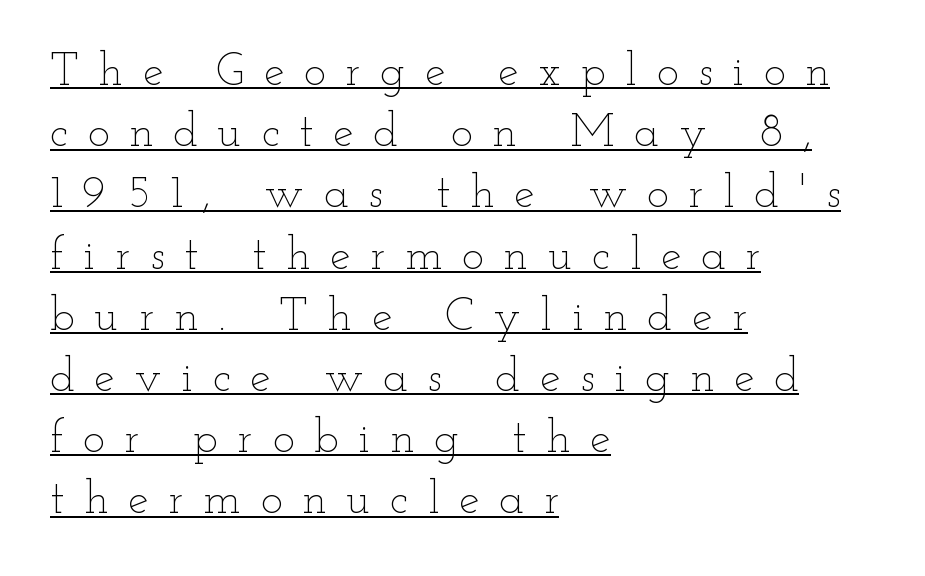
This is not heavy type; no bold has been used. Compared with typical paragraphs, the rows here are spaced about the same. The compositor pushed each line to the left boundary. This is the regular roman posture of the typeface.
